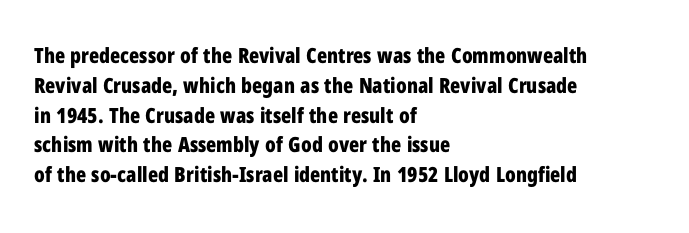
{"italic": "no", "bold": "yes", "underline": "no", "align": "left", "line_spacing": "normal", "line_spacing_ratio": 1.42, "letter_spacing": "normal", "letter_spacing_em": 0.0, "glyph_px": 21}
